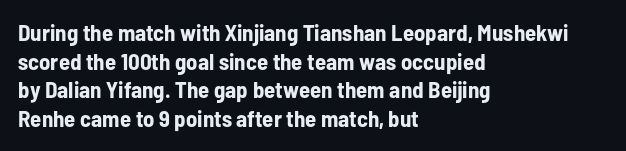
Q: Is the text bold? A: Yes.
Q: Is the text italic (slanted)? A: No, it is upright.
Q: Is the text underlined? A: No.
Q: How is the paragraph aligned? A: Left-aligned.
Q: Is the spacing between letters normal or unusually wide? A: Normal.
Q: Is the spacing between lines tight, normal or loose? A: Normal.
